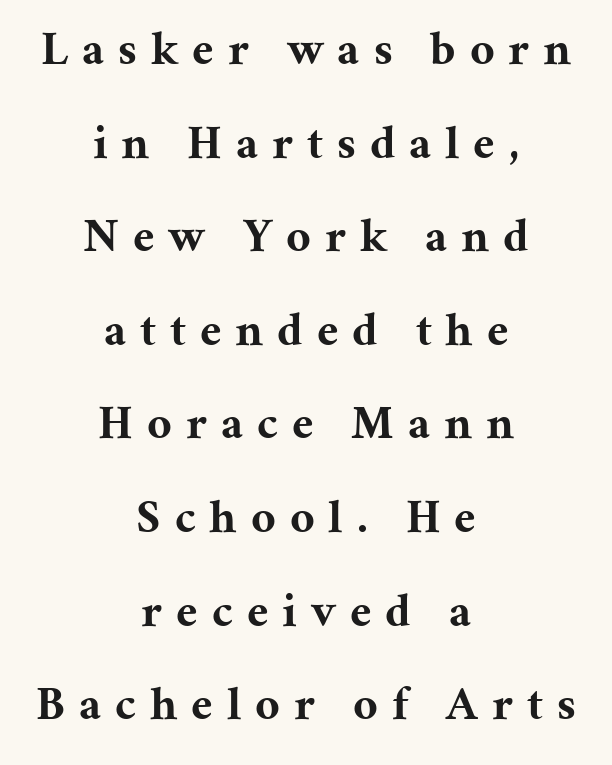
Q: Is the text bold? A: Yes.
Q: Is the text italic (slanted)? A: No, it is upright.
Q: Is the typeface a serif or a sans-serif typeface? A: Serif.
Q: Is the text underlined? A: No.
Q: How is the paragraph aligned? A: Centered.
Q: Is the spacing between letters normal or unusually wide? A: Unusually wide.
Q: Is the spacing between lines tight, normal or loose? A: Loose.
Q: Width (condensed, normal, or wide)? A: Normal.
Q: Stroke contrast? A: Medium.
Q: x-height? A: Medium.
Q: Monospaced? A: No.
